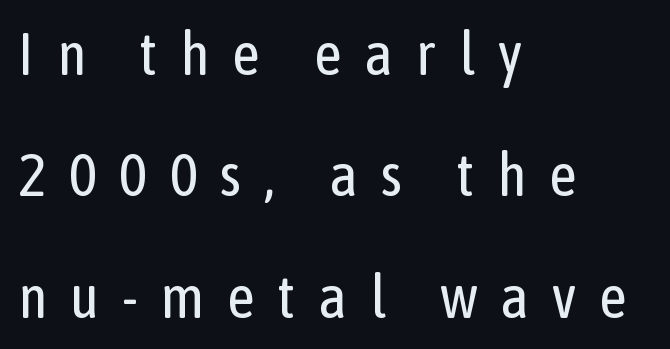
Q: Is the text bold? A: No.
Q: Is the text italic (slanted)? A: No, it is upright.
Q: Is the typeface a serif or a sans-serif typeface? A: Sans-serif.
Q: Is the text underlined? A: No.
Q: How is the paragraph aligned? A: Left-aligned.
Q: Is the spacing between letters normal or unusually wide? A: Unusually wide.
Q: Is the spacing between lines tight, normal or loose? A: Loose.
Q: Width (condensed, normal, or wide)? A: Condensed.
Q: Stroke contrast? A: Low.
Q: x-height? A: Medium.
Q: Monospaced? A: No.
